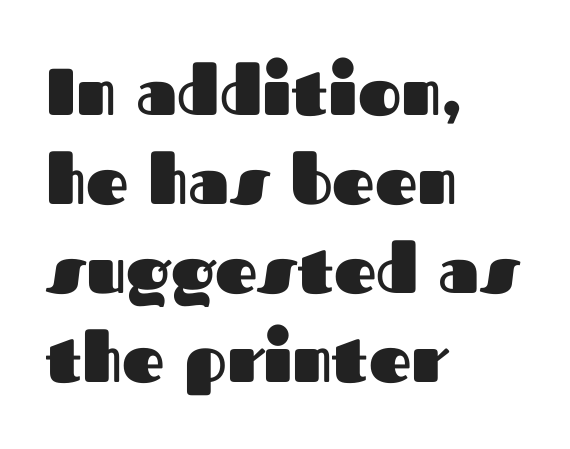
{"serif": "no", "italic": "no", "bold": "yes", "weight": "heavy", "width": "normal", "stroke_contrast": "medium", "x_height": "medium", "monospaced": "no", "underline": "no", "align": "left", "line_spacing": "normal", "line_spacing_ratio": 1.35, "letter_spacing": "normal", "letter_spacing_em": 0.0, "glyph_px": 66}
